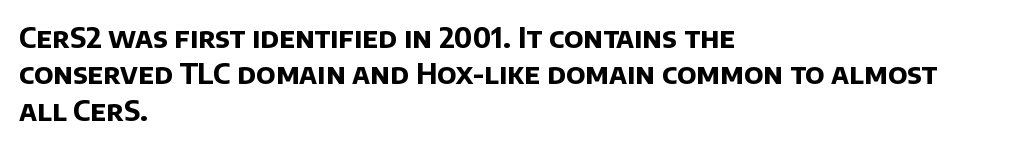
{"serif": "no", "bold": "yes", "weight": "bold", "width": "normal", "stroke_contrast": "low", "x_height": "large", "monospaced": "no", "underline": "no", "align": "left", "line_spacing": "normal", "line_spacing_ratio": 1.3, "letter_spacing": "normal", "letter_spacing_em": 0.0, "glyph_px": 28}
